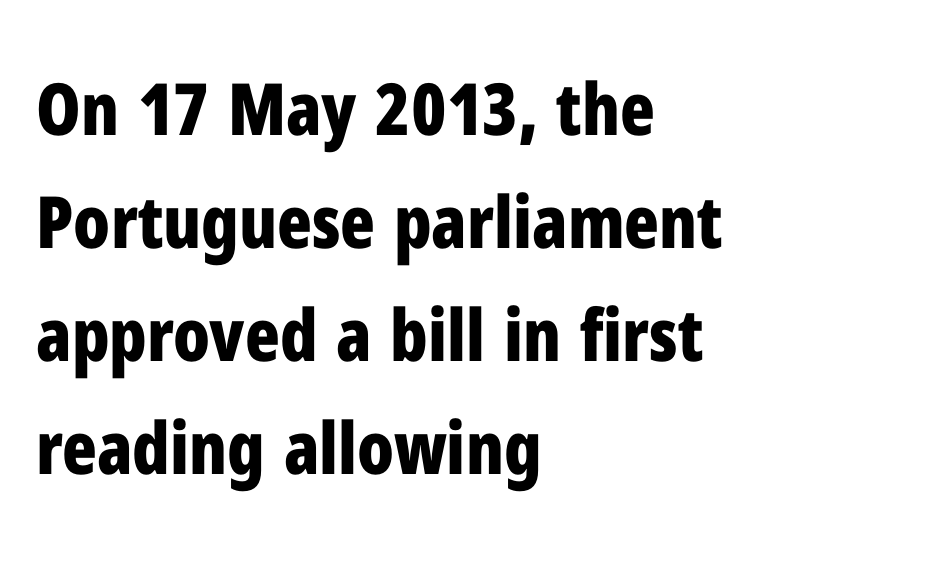
Q: Is the text bold? A: Yes.
Q: Is the text italic (slanted)? A: No, it is upright.
Q: Is the typeface a serif or a sans-serif typeface? A: Sans-serif.
Q: Is the text underlined? A: No.
Q: How is the paragraph aligned? A: Left-aligned.
Q: Is the spacing between letters normal or unusually wide? A: Normal.
Q: Is the spacing between lines tight, normal or loose? A: Normal.
Q: Width (condensed, normal, or wide)? A: Condensed.
Q: Stroke contrast? A: Low.
Q: x-height? A: Medium.
Q: Monospaced? A: No.
